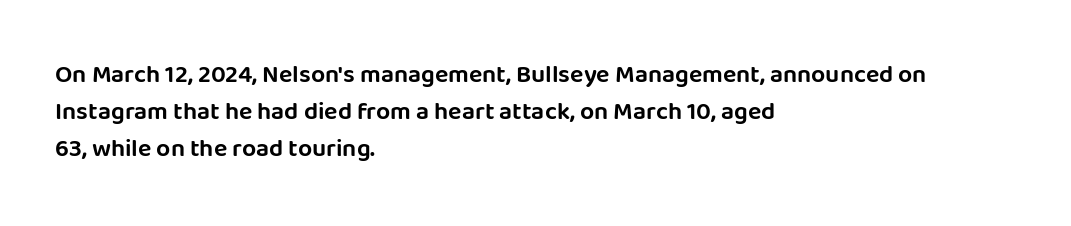
Designer's note — italics off, roman on. Compared with typical paragraphs, the rows here are spaced about the same. No word sits above an underline. Left-aligned paragraph, ragged on the right. This sample uses plain, unmodified letter spacing.
